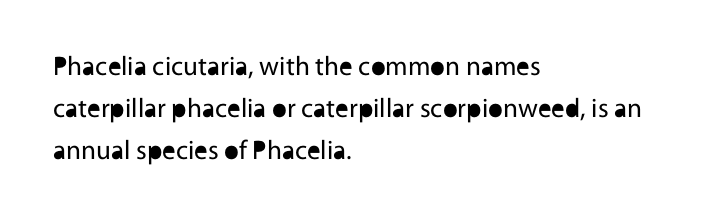
Q: Is the text bold? A: No.
Q: Is the text italic (slanted)? A: No, it is upright.
Q: Is the text underlined? A: No.
Q: How is the paragraph aligned? A: Left-aligned.
Q: Is the spacing between letters normal or unusually wide? A: Normal.
Q: Is the spacing between lines tight, normal or loose? A: Normal.
